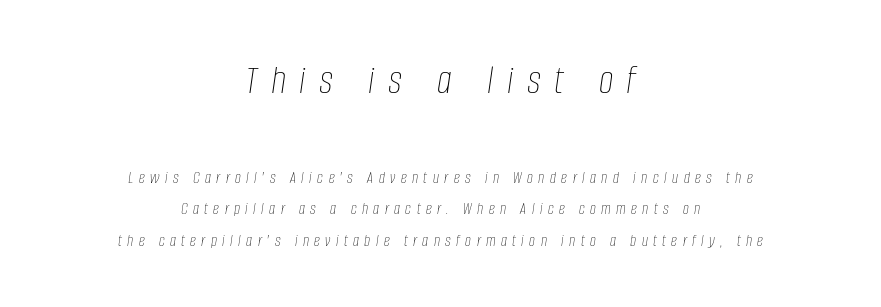
The image shows 42 px thin, condensed type, italic (leaning right); set centered, line spacing 1.86x, unusually wide letter spacing (+0.32 em), not underlined; the first (top) block is 2.47x larger; low stroke contrast and a large x-height.
